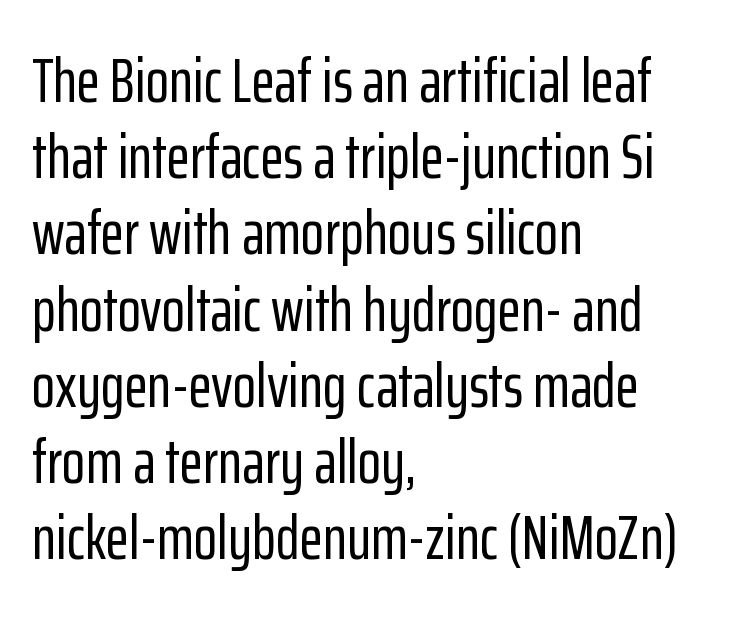
The image shows 61 px condensed sans-serif type, upright; set left-aligned, normal line spacing (1.25x), normal letter spacing, not underlined; low stroke contrast and a medium x-height.
